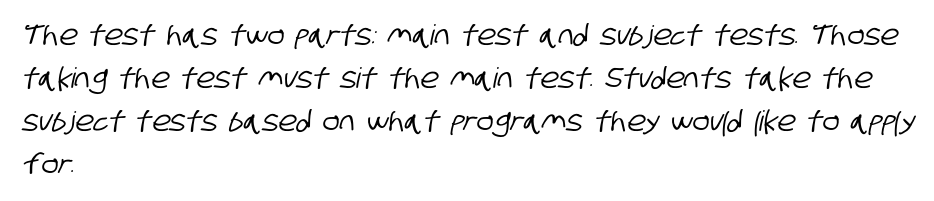
{"serif": "no", "width": "condensed", "stroke_contrast": "low", "x_height": "large", "monospaced": "no", "underline": "no", "align": "left", "line_spacing": "normal", "line_spacing_ratio": 1.54, "letter_spacing": "normal", "letter_spacing_em": 0.0, "glyph_px": 28}
